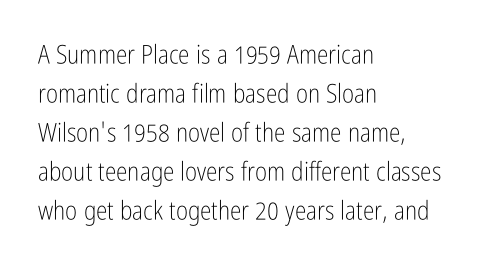
Q: Is the text bold? A: No.
Q: Is the text italic (slanted)? A: No, it is upright.
Q: Is the text underlined? A: No.
Q: How is the paragraph aligned? A: Left-aligned.
Q: Is the spacing between letters normal or unusually wide? A: Normal.
Q: Is the spacing between lines tight, normal or loose? A: Normal.
